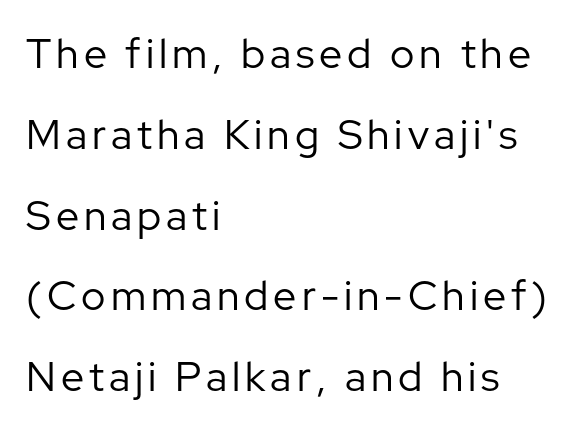
{"serif": "no", "italic": "no", "bold": "no", "weight": "regular", "width": "normal", "stroke_contrast": "low", "x_height": "medium", "monospaced": "no", "underline": "no", "align": "left", "line_spacing": "loose", "line_spacing_ratio": 1.97, "glyph_px": 41}
